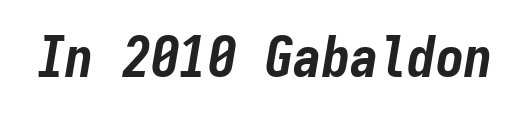
The image shows 57 px bold, condensed type, italic (leaning right), monospaced; set normal letter spacing, not underlined; low stroke contrast and a medium x-height.
